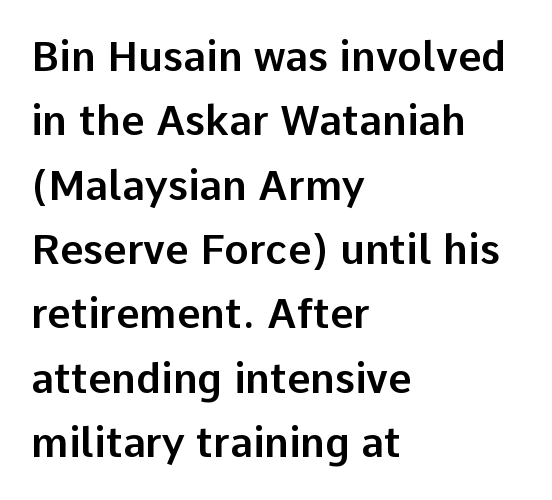
The image shows 41 px sans-serif type, upright; set left-aligned, normal line spacing (1.57x), normal letter spacing, not underlined; low stroke contrast and a medium x-height.
